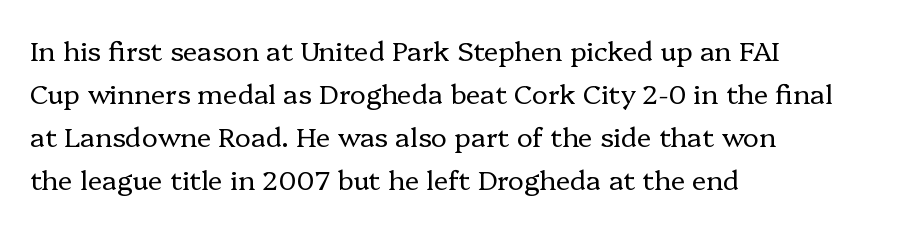
Q: Is the text bold? A: No.
Q: Is the text italic (slanted)? A: No, it is upright.
Q: Is the text underlined? A: No.
Q: How is the paragraph aligned? A: Left-aligned.
Q: Is the spacing between letters normal or unusually wide? A: Normal.
Q: Is the spacing between lines tight, normal or loose? A: Normal.
